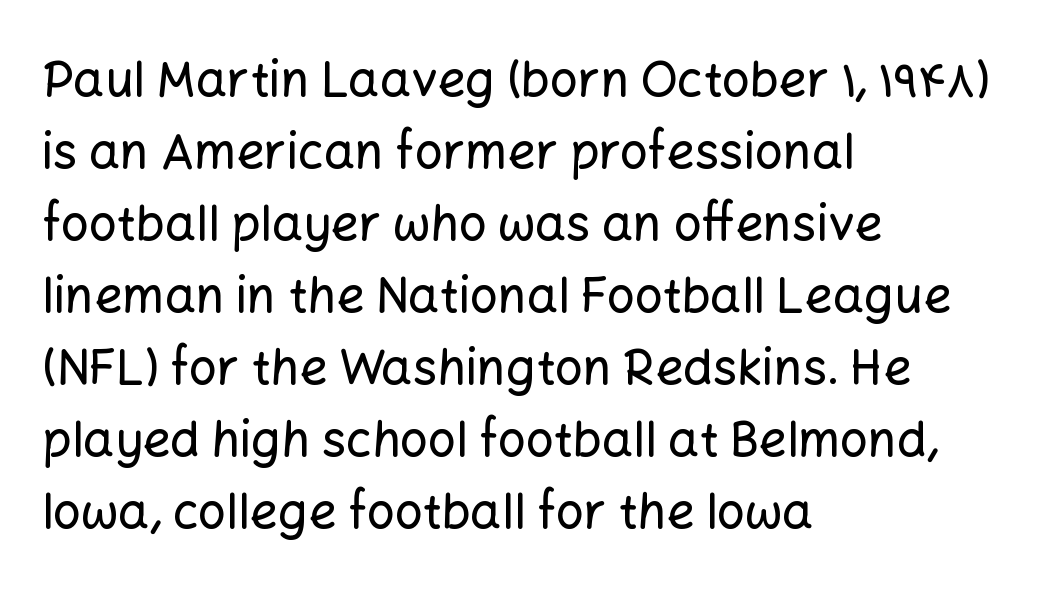
When letters stand straight like this, we call the style roman or upright. The rendering uses natural spacing where letterforms have individual widths. Short and long lines alike share a common starting point at left. The font family rendered here belongs to the sans-serif group. Here the glyphs are tracked normally, forming tight word shapes. Honestly, there is no underline to notice here at all.
